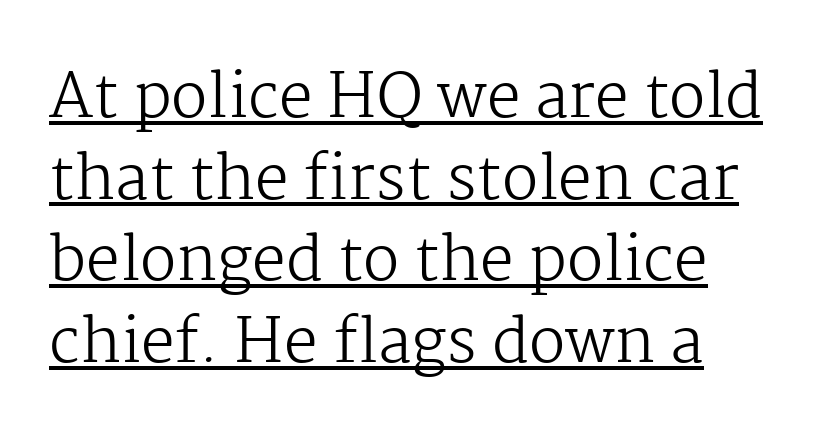
{"serif": "yes", "italic": "no", "bold": "no", "weight": "regular", "width": "normal", "stroke_contrast": "medium", "x_height": "medium", "monospaced": "no", "underline": "yes", "align": "left", "line_spacing": "normal", "line_spacing_ratio": 1.36, "letter_spacing": "normal", "letter_spacing_em": 0.0, "glyph_px": 60}
